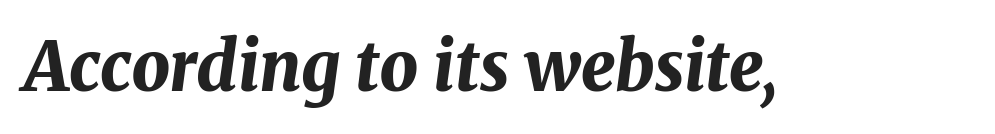
The image shows 68 px bold type, italic (leaning right); set normal letter spacing, not underlined; medium stroke contrast and a medium x-height.
